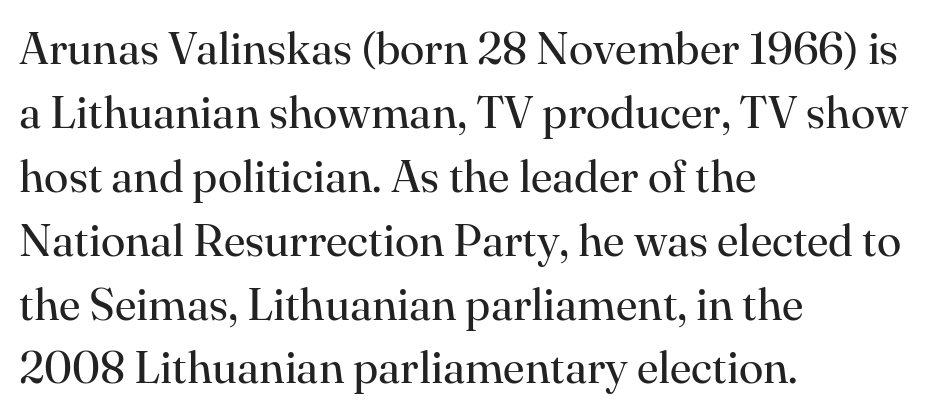
{"serif": "yes", "italic": "no", "bold": "no", "weight": "regular", "width": "normal", "stroke_contrast": "high", "x_height": "small", "monospaced": "no", "underline": "no", "align": "left", "line_spacing": "normal", "line_spacing_ratio": 1.42, "letter_spacing": "normal", "letter_spacing_em": 0.0, "glyph_px": 45}
